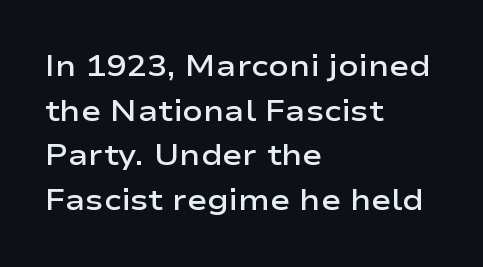
The image shows 30 px semibold, wide sans-serif type, upright; set left-aligned, normal line spacing (1.49x), normal letter spacing, not underlined; low stroke contrast and a medium x-height.
